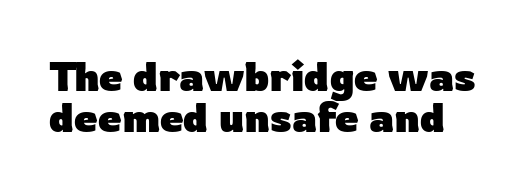
The image shows 42 px heavy sans-serif type, upright; set tight line spacing (0.98x), normal letter spacing, not underlined; low stroke contrast and a medium x-height.
